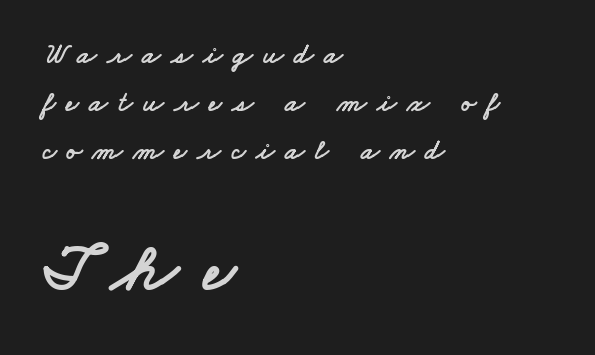
The image shows 69 px wide sans-serif type; set left-aligned, line spacing 1.71x, unusually wide letter spacing (+0.37 em), not underlined; the second (bottom) block is 2.46x larger; low stroke contrast and a small x-height.
